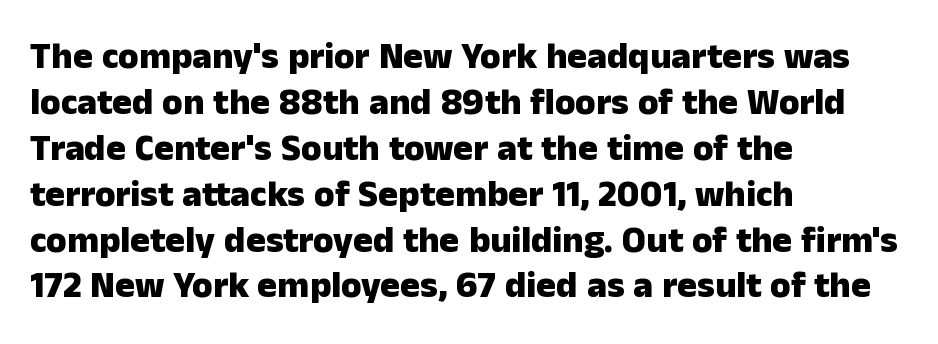
Q: Is the text bold? A: Yes.
Q: Is the text italic (slanted)? A: No, it is upright.
Q: Is the typeface a serif or a sans-serif typeface? A: Sans-serif.
Q: Is the text underlined? A: No.
Q: How is the paragraph aligned? A: Left-aligned.
Q: Is the spacing between letters normal or unusually wide? A: Normal.
Q: Width (condensed, normal, or wide)? A: Normal.
Q: Stroke contrast? A: Low.
Q: x-height? A: Medium.
Q: Monospaced? A: No.
